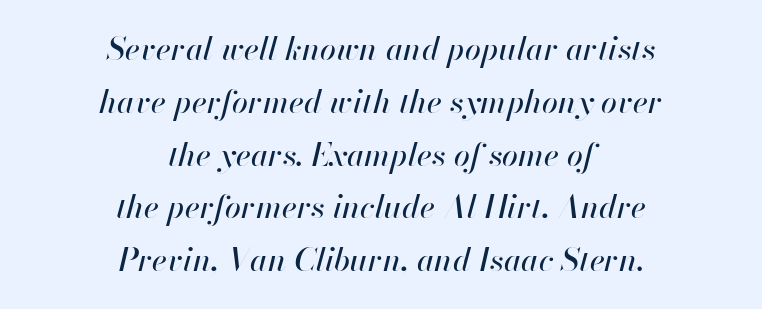
The image shows 32 px text type, italic (leaning right); set centered, normal line spacing (1.65x), normal letter spacing, not underlined; high stroke contrast and a small x-height.
